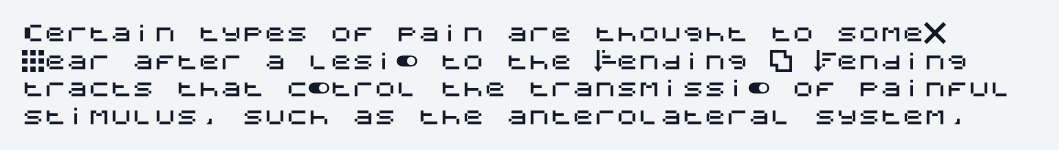
{"italic": "no", "underline": "no", "line_spacing": "normal", "line_spacing_ratio": 1.26, "letter_spacing": "normal", "letter_spacing_em": 0.0, "glyph_px": 22}
